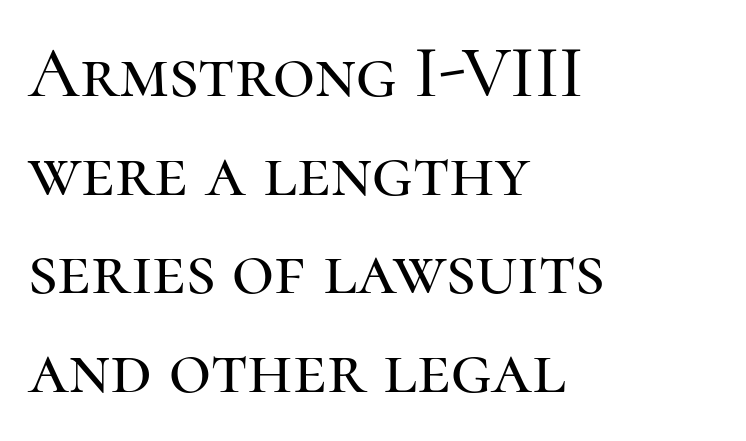
{"serif": "yes", "italic": "no", "width": "normal", "stroke_contrast": "high", "x_height": "medium", "monospaced": "no", "underline": "no", "align": "left", "line_spacing": "normal", "line_spacing_ratio": 1.35, "letter_spacing": "normal", "letter_spacing_em": 0.0, "glyph_px": 73}
